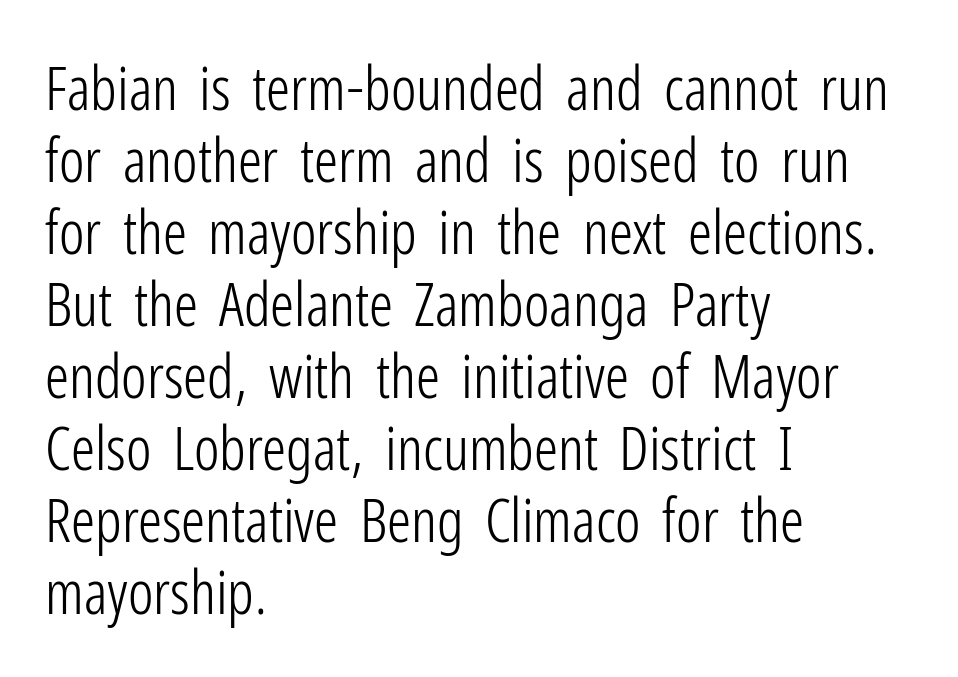
Q: Is the text bold? A: No.
Q: Is the text italic (slanted)? A: No, it is upright.
Q: Is the typeface a serif or a sans-serif typeface? A: Sans-serif.
Q: Is the text underlined? A: No.
Q: How is the paragraph aligned? A: Left-aligned.
Q: Is the spacing between letters normal or unusually wide? A: Normal.
Q: Width (condensed, normal, or wide)? A: Condensed.
Q: Stroke contrast? A: Low.
Q: x-height? A: Medium.
Q: Monospaced? A: No.
